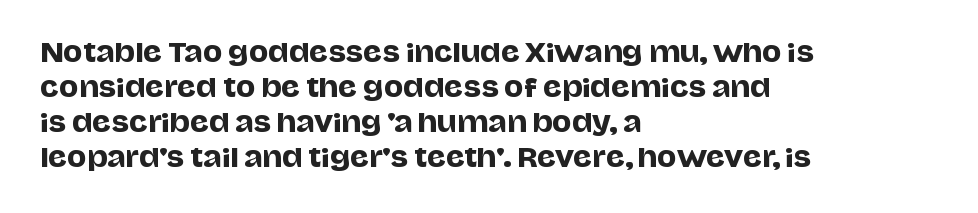
{"italic": "no", "underline": "no", "align": "left", "line_spacing": "normal", "line_spacing_ratio": 1.35, "letter_spacing": "normal", "letter_spacing_em": 0.0, "glyph_px": 26}
